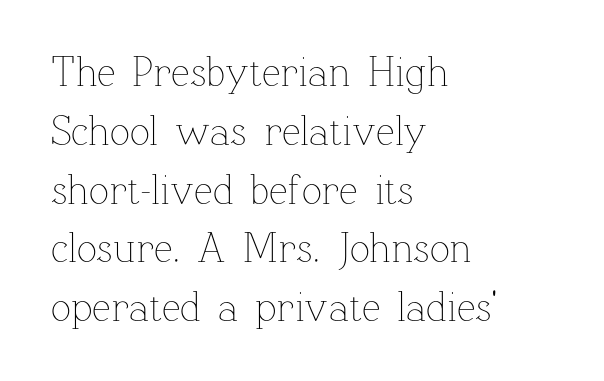
The image shows 42 px thin type, upright; set left-aligned, normal line spacing (1.4x), normal letter spacing, not underlined; low stroke contrast and a medium x-height.
